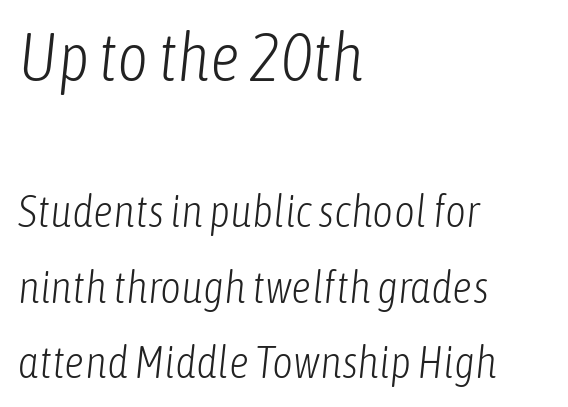
The type is set solid horizontally, with unmodified tracking. The foot of each line stays bare and open. Which margin do the lines hug? The left one — the right edge is uneven. The initial chunk of copy outweighs the following chunk in type size.
